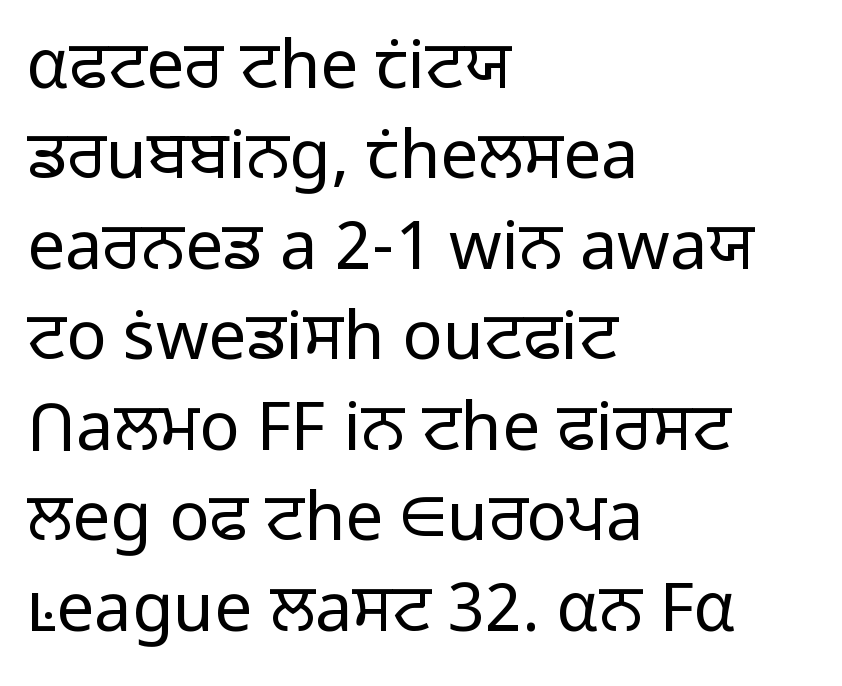
The image shows 67 px light sans-serif type, upright; set left-aligned, normal line spacing (1.35x), normal letter spacing, not underlined; low stroke contrast and a medium x-height.
